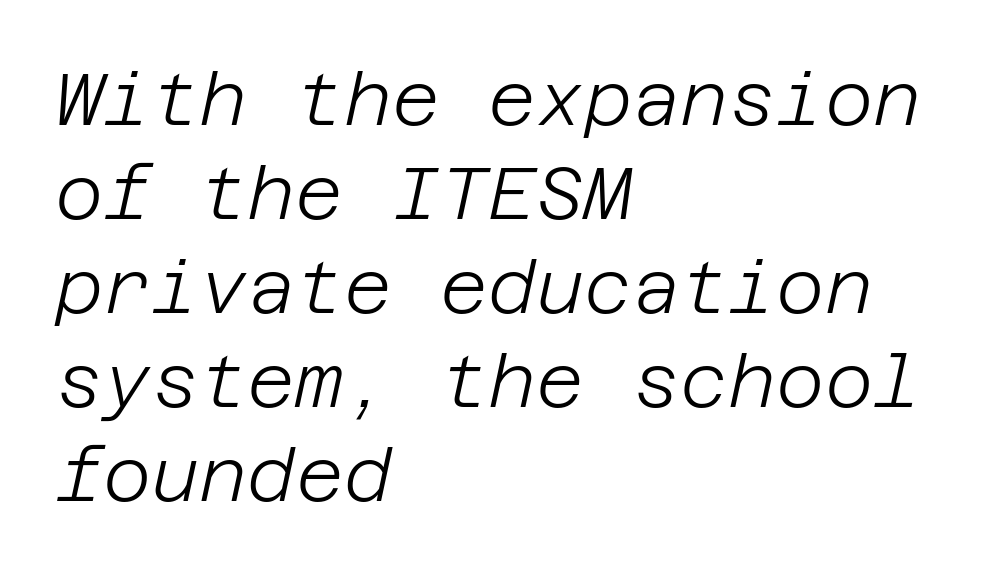
The image shows 74 px light type, italic (leaning right); set left-aligned, normal line spacing (1.27x), normal letter spacing, not underlined; low stroke contrast and a large x-height.
